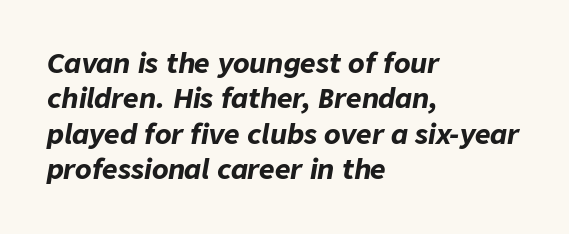
Q: Is the text bold? A: Yes.
Q: Is the text italic (slanted)? A: Yes, it leans right by about 9 degrees.
Q: Is the text underlined? A: No.
Q: How is the paragraph aligned? A: Left-aligned.
Q: Is the spacing between letters normal or unusually wide? A: Normal.
Q: Is the spacing between lines tight, normal or loose? A: Normal.
